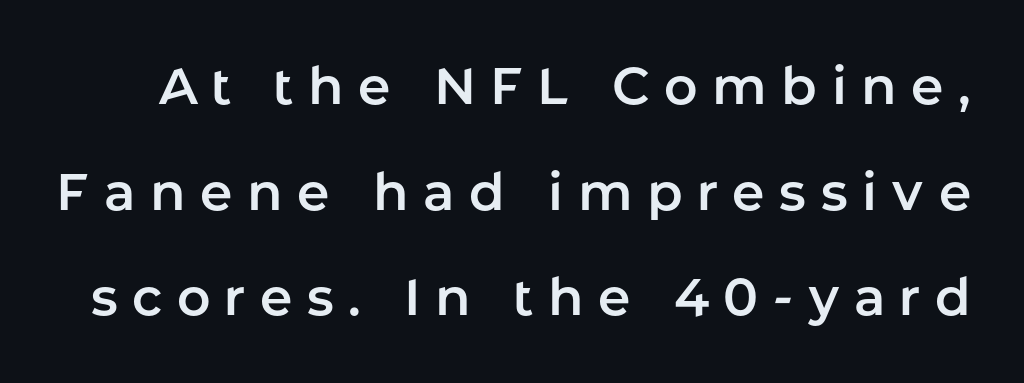
The image shows 52 px sans-serif type, upright; set loose line spacing (2.03x), unusually wide letter spacing (+0.28 em), not underlined; low stroke contrast and a medium x-height.
